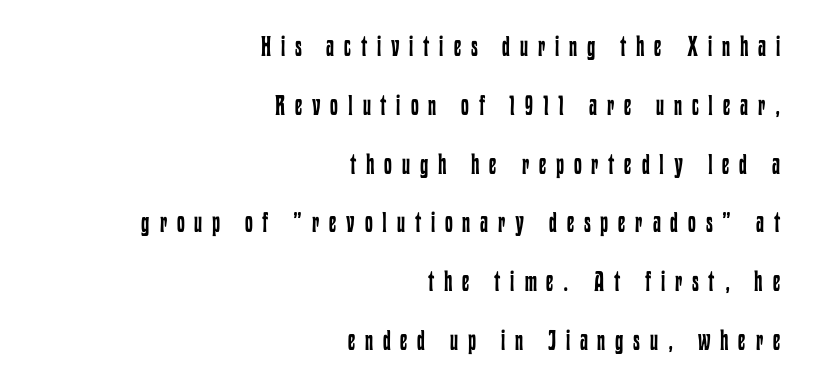
{"italic": "no", "bold": "no", "weight": "regular", "width": "condensed", "stroke_contrast": "low", "x_height": "medium", "monospaced": "no", "underline": "no", "align": "right", "line_spacing": "loose", "line_spacing_ratio": 2.1, "letter_spacing": "wide", "letter_spacing_em": 0.35, "glyph_px": 28}
